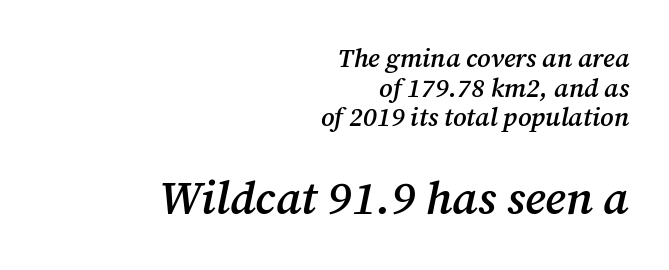
The image shows 46 px semibold serif type, italic (leaning right); set right-aligned, tight line spacing (1.14x), normal letter spacing, not underlined; the second (bottom) block is 1.77x larger; medium stroke contrast and a medium x-height.
